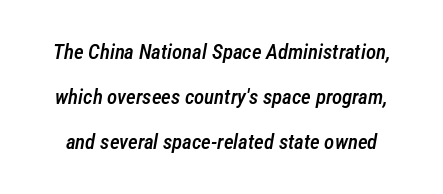
{"italic": "yes", "lean": "right", "slant_degrees": 12, "bold": "semi", "underline": "no", "line_spacing": "loose", "line_spacing_ratio": 2.14, "letter_spacing": "normal", "letter_spacing_em": 0.0, "glyph_px": 21}
